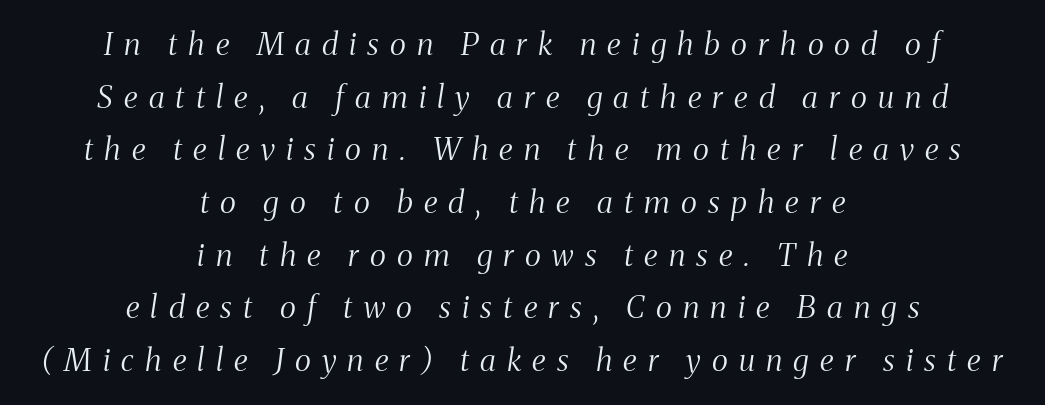
The rendering uses a moderate line-height, typical for paragraphs. Typographically, this falls in the serif category. The face used here is proportionally spaced, like ordinary book or web type. Here the glyphs are tracked loosely, breaking word shapes into spaced letters.
